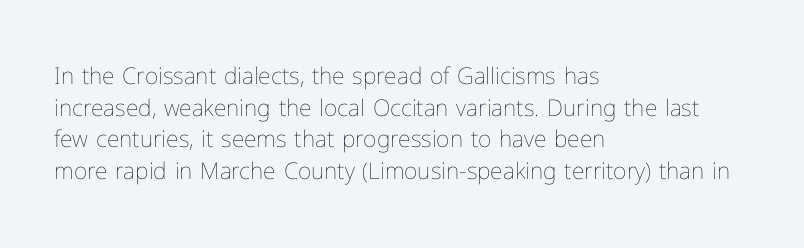
The strokes are not fattened; the text isn't bold. Beneath every word, the page is bare. Every row of glyphs begins at an identical x-position on the left. In terms of posture, this sample is upright.
